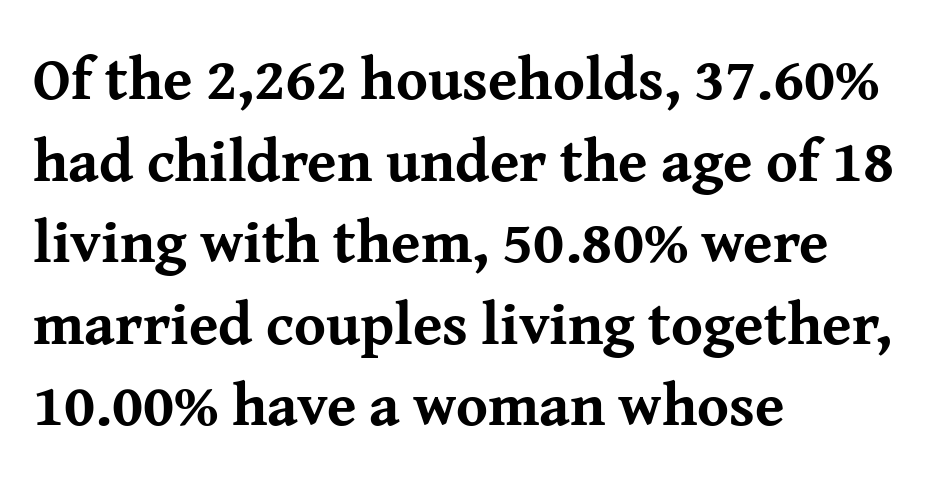
Q: Is the text bold? A: Yes.
Q: Is the text italic (slanted)? A: No, it is upright.
Q: Is the typeface a serif or a sans-serif typeface? A: Serif.
Q: Is the text underlined? A: No.
Q: How is the paragraph aligned? A: Left-aligned.
Q: Is the spacing between letters normal or unusually wide? A: Normal.
Q: Is the spacing between lines tight, normal or loose? A: Normal.
Q: Width (condensed, normal, or wide)? A: Normal.
Q: Stroke contrast? A: Medium.
Q: x-height? A: Medium.
Q: Monospaced? A: No.
